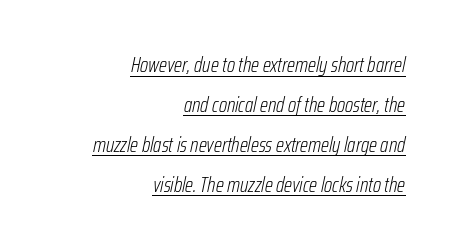
Would a proofreader flag this as italicized? Yes. Short note: letters normally spaced. Baseline-to-baseline distance is far greater than the letter height. You can see a thin bar hugging the bottom of the glyphs. Right-aligned paragraph, ragged on the left.
